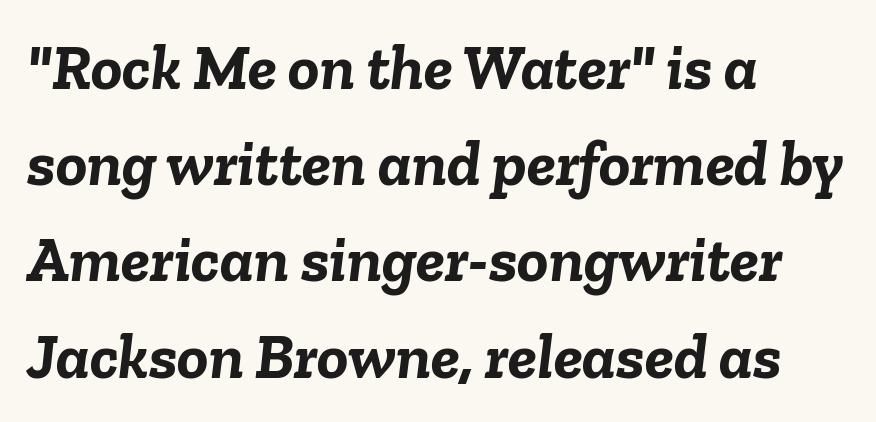
{"italic": "yes", "lean": "right", "slant_degrees": 6, "bold": "yes", "weight": "semibold", "width": "normal", "stroke_contrast": "low", "x_height": "medium", "monospaced": "no", "underline": "no", "align": "left", "line_spacing": "normal", "line_spacing_ratio": 1.48, "letter_spacing": "normal", "letter_spacing_em": 0.0, "glyph_px": 65}
